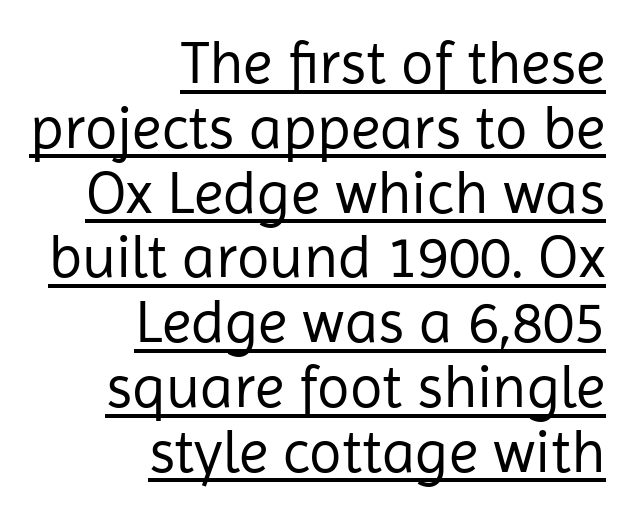
{"serif": "no", "italic": "no", "bold": "no", "weight": "regular", "width": "normal", "stroke_contrast": "low", "x_height": "medium", "monospaced": "no", "underline": "yes", "align": "right", "line_spacing": "tight", "line_spacing_ratio": 1.08, "letter_spacing": "normal", "letter_spacing_em": 0.0, "glyph_px": 60}
